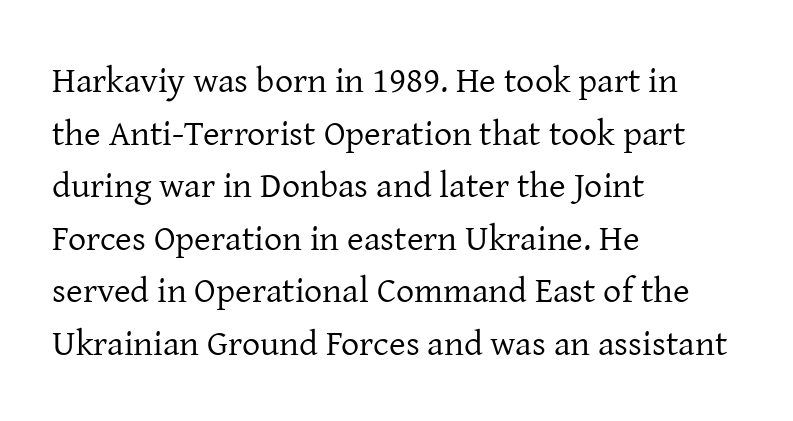
Q: Is the text bold? A: No.
Q: Is the text italic (slanted)? A: No, it is upright.
Q: Is the typeface a serif or a sans-serif typeface? A: Serif.
Q: Is the text underlined? A: No.
Q: How is the paragraph aligned? A: Left-aligned.
Q: Is the spacing between letters normal or unusually wide? A: Normal.
Q: Is the spacing between lines tight, normal or loose? A: Normal.
Q: Width (condensed, normal, or wide)? A: Normal.
Q: Stroke contrast? A: Low.
Q: x-height? A: Medium.
Q: Monospaced? A: No.
